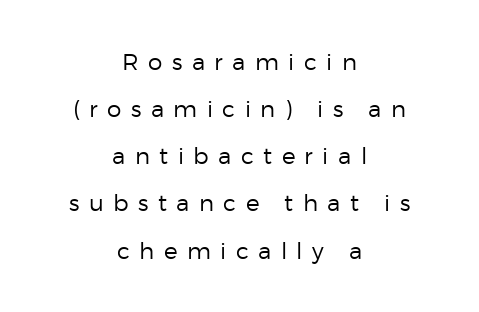
Notice the wide empty band between every row — that's loose leading. Heaviness? Minimal to ordinary, like unemphasized prose. Posture: vertical. Between one letter and the next there's a generous, obvious gap. This rendering features lettering with no underline. Is the block centered? Yes — each line is placed symmetrically about the middle.
